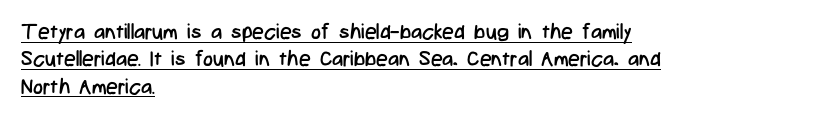
Q: Is the text bold? A: No.
Q: Is the text italic (slanted)? A: No, it is upright.
Q: Is the text underlined? A: Yes.
Q: How is the paragraph aligned? A: Left-aligned.
Q: Is the spacing between letters normal or unusually wide? A: Normal.
Q: Is the spacing between lines tight, normal or loose? A: Normal.
